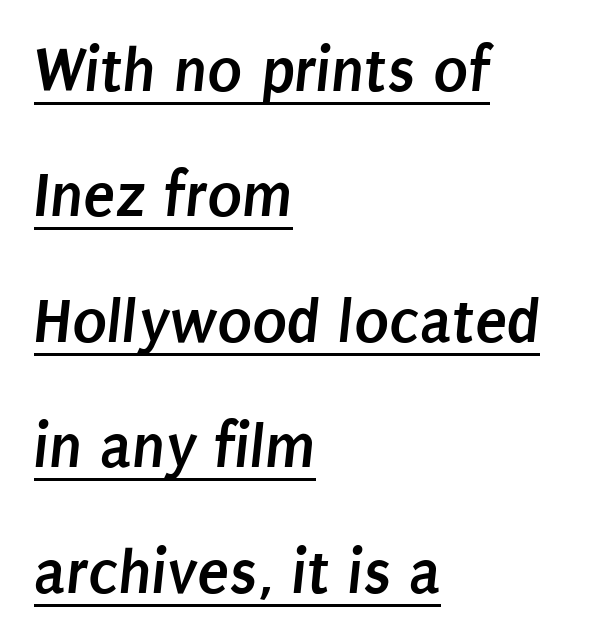
{"serif": "no", "bold": "yes", "weight": "semibold", "width": "condensed", "stroke_contrast": "low", "x_height": "large", "monospaced": "no", "underline": "yes", "align": "left", "line_spacing": "loose", "line_spacing_ratio": 1.93, "letter_spacing": "normal", "letter_spacing_em": 0.0, "glyph_px": 65}
